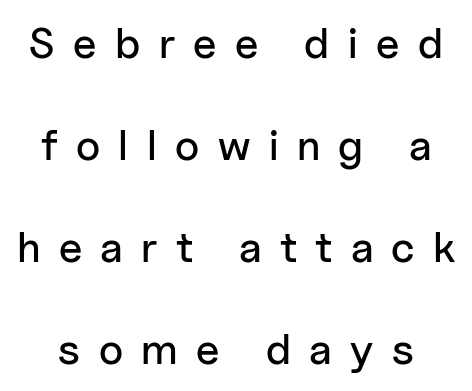
Q: Is the text italic (slanted)? A: No, it is upright.
Q: Is the typeface a serif or a sans-serif typeface? A: Sans-serif.
Q: Is the text underlined? A: No.
Q: Is the spacing between letters normal or unusually wide? A: Unusually wide.
Q: Is the spacing between lines tight, normal or loose? A: Loose.
Q: Width (condensed, normal, or wide)? A: Normal.
Q: Stroke contrast? A: Low.
Q: x-height? A: Medium.
Q: Monospaced? A: No.
